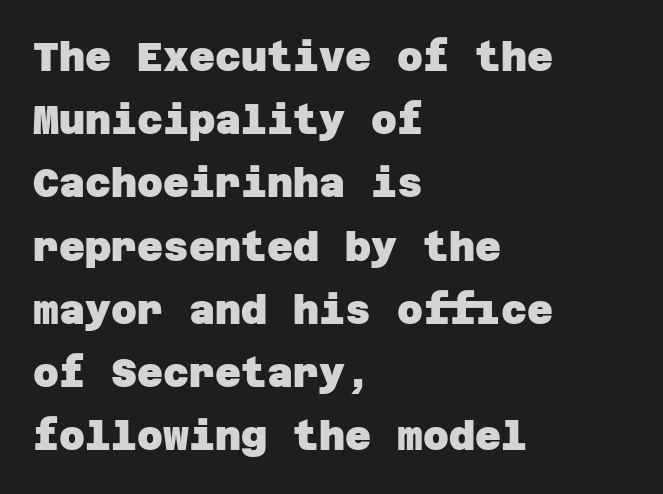
{"serif": "no", "bold": "yes", "weight": "heavy", "width": "normal", "stroke_contrast": "low", "x_height": "large", "underline": "no", "align": "left", "line_spacing": "normal", "line_spacing_ratio": 1.58, "letter_spacing": "normal", "letter_spacing_em": 0.0, "glyph_px": 40}
